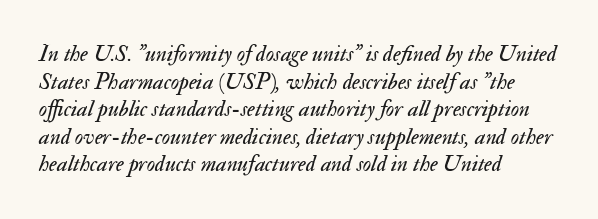
Q: Is the text bold? A: No.
Q: Is the text italic (slanted)? A: Yes, it leans right by about 17 degrees.
Q: Is the text underlined? A: No.
Q: How is the paragraph aligned? A: Left-aligned.
Q: Is the spacing between letters normal or unusually wide? A: Normal.
